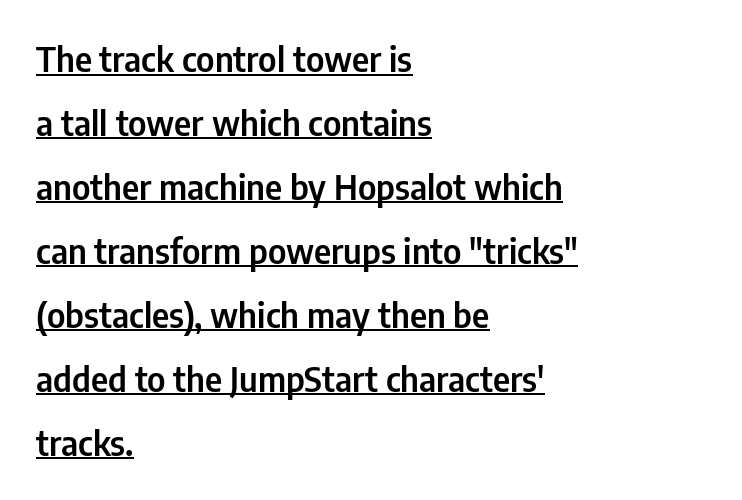
The image shows 34 px condensed sans-serif type, upright; set left-aligned, line spacing 1.88x, normal letter spacing, underlined; low stroke contrast and a medium x-height.
